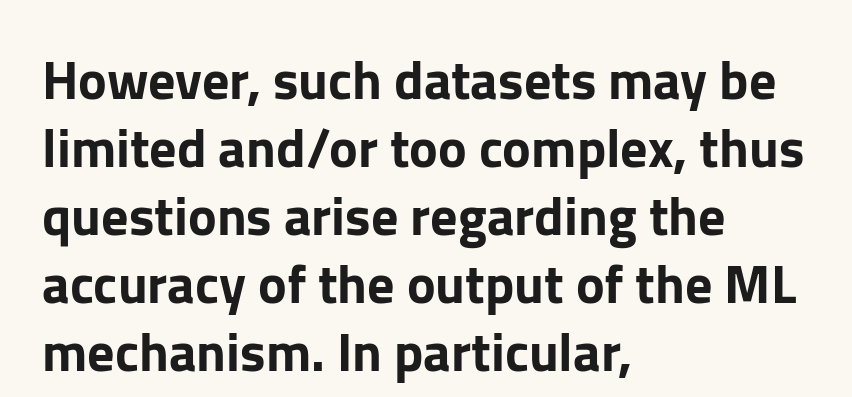
{"serif": "no", "italic": "no", "width": "normal", "stroke_contrast": "low", "x_height": "medium", "monospaced": "no", "underline": "no", "align": "left", "line_spacing": "normal", "line_spacing_ratio": 1.26, "letter_spacing": "normal", "letter_spacing_em": 0.0, "glyph_px": 54}
